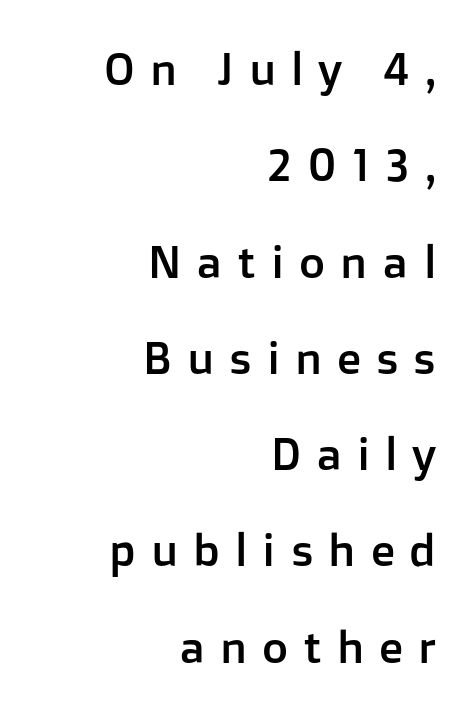
What stands out about the letter spacing? Its width — letters are far apart. How would I describe the line gaps? Wide and relaxed. The letters advance in unequal steps, a hallmark of proportional type. Letters rest on an invisible, unmarked baseline.
